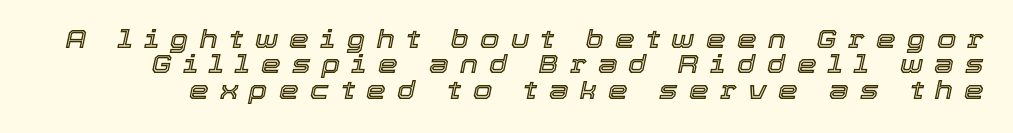
{"italic": "yes", "lean": "right", "slant_degrees": 12, "underline": "no", "line_spacing": "tight", "line_spacing_ratio": 1.02, "letter_spacing": "wide", "letter_spacing_em": 0.45, "glyph_px": 25}
